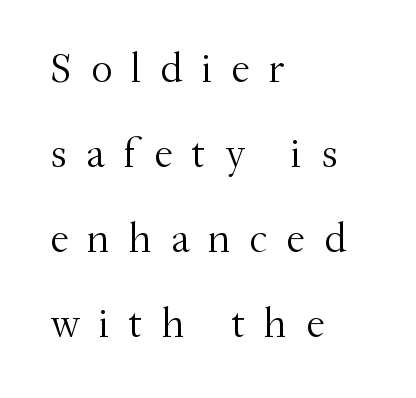
The letters look calm and open, with moderate or lighter stems. Compared with a centered layout, this one pins lines to the left instead. Substantial extra tracking has been applied to these lines. The face used here is seriffed, in the tradition of book romans.
